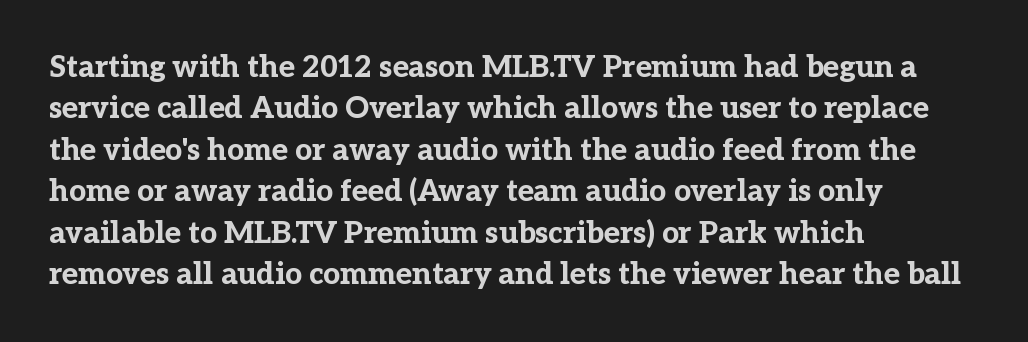
The image shows 30 px bold serif type, upright; set left-aligned, normal line spacing (1.38x), normal letter spacing, not underlined; low stroke contrast and a medium x-height.
